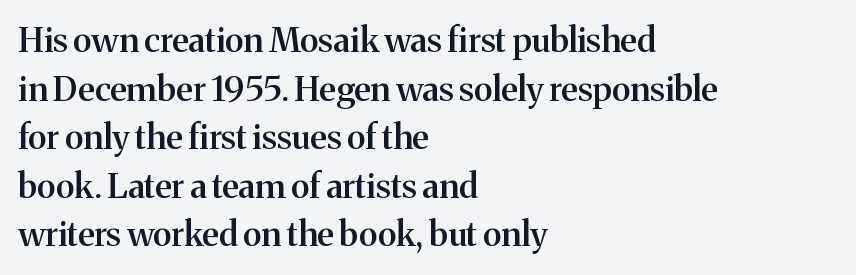
{"serif": "yes", "italic": "no", "bold": "semi", "weight": "semibold", "width": "normal", "stroke_contrast": "medium", "x_height": "medium", "monospaced": "no", "underline": "no", "align": "left", "line_spacing": "normal", "line_spacing_ratio": 1.43, "letter_spacing": "normal", "letter_spacing_em": 0.0, "glyph_px": 34}
